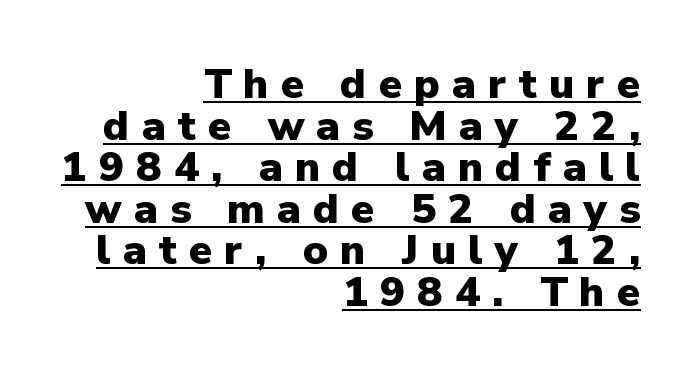
The image shows 42 px heavy sans-serif type, upright; set right-aligned, tight line spacing (0.99x), unusually wide letter spacing (+0.29 em), underlined; low stroke contrast and a medium x-height.
